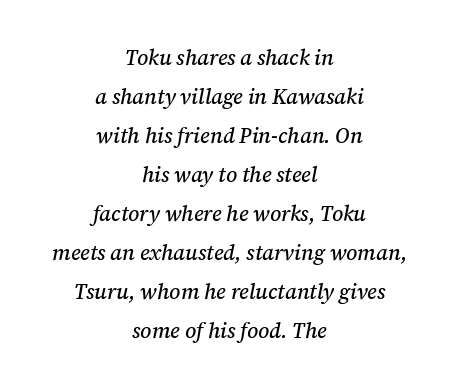
Italic? Definitely — the glyphs are oblique. The specimen omits any rule beneath the text block's lines. A centered setting, common on invitations and titles, is used for this passage. Words appear dense and cohesive because spacing is normal.
